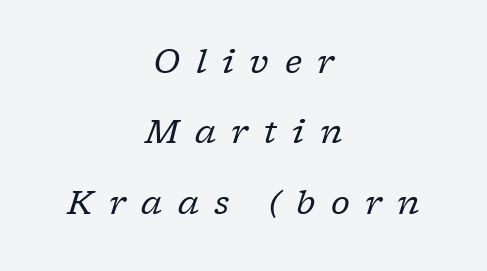
The image shows 33 px regular-weight serif type, italic (leaning right); set centered, loose line spacing (2.13x), unusually wide letter spacing (+0.47 em), not underlined; low stroke contrast and a medium x-height.
